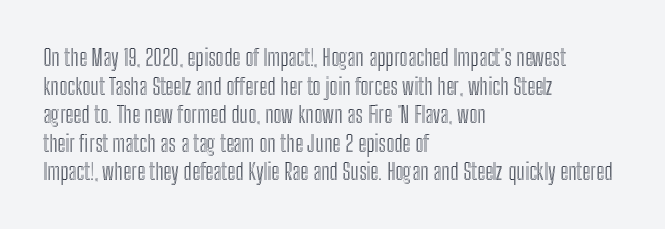
Each line starts at the same left margin while the right side varies. This sample uses plain, unmodified letter spacing. Only glyphs here, with clear space below each row. The letters stand upright; this is a roman face.
